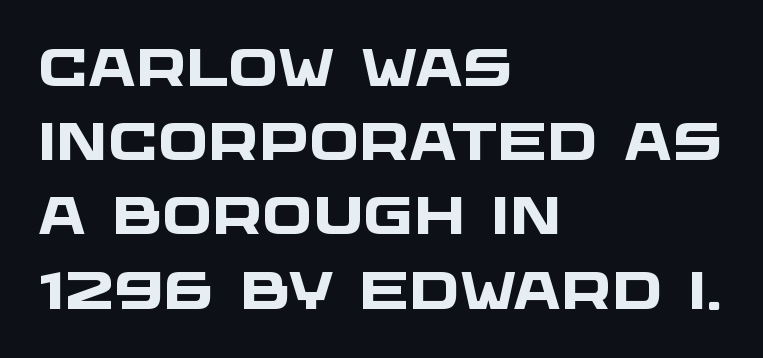
The image shows 53 px heavy, wide sans-serif type; set left-aligned, normal line spacing (1.4x), normal letter spacing, not underlined; low stroke contrast and a large x-height.
